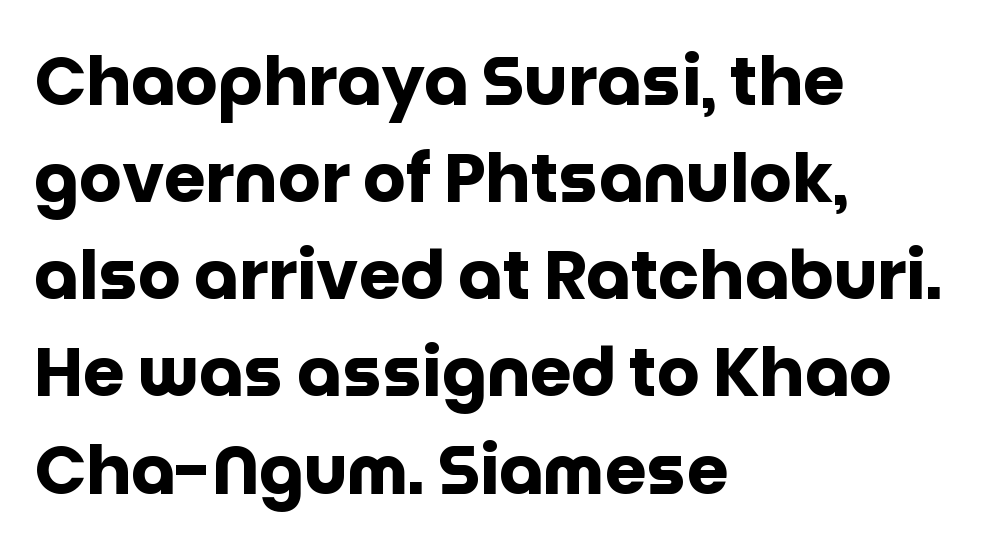
The image shows 67 px heavy sans-serif type, upright; set left-aligned, normal line spacing (1.45x), normal letter spacing, not underlined; low stroke contrast and a large x-height.
